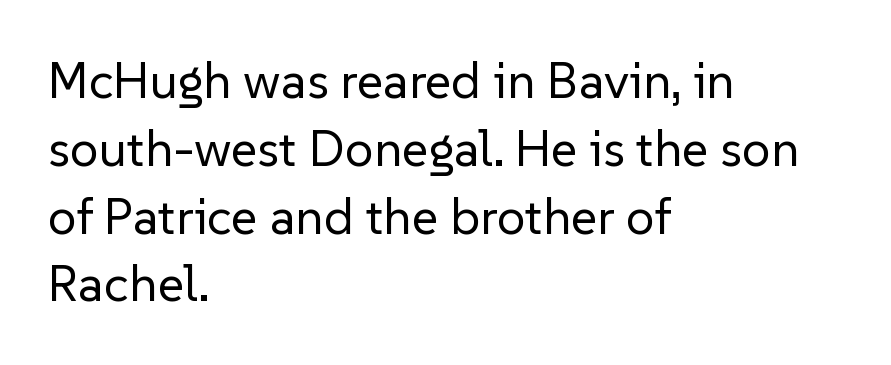
The image shows 51 px regular-weight sans-serif type, upright; set left-aligned, normal line spacing (1.33x), normal letter spacing, not underlined; low stroke contrast and a medium x-height.
